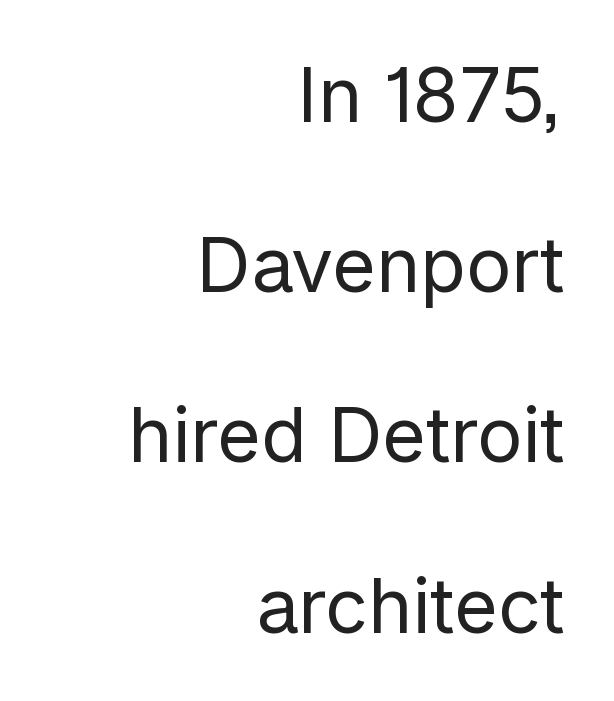
The image shows 75 px regular-weight sans-serif type, upright; set right-aligned, loose line spacing (2.27x), normal letter spacing, not underlined; low stroke contrast and a medium x-height.
